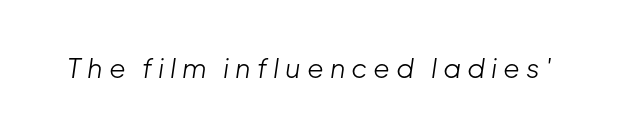
{"italic": "yes", "lean": "right", "slant_degrees": 8, "bold": "no", "underline": "no", "letter_spacing": "wide", "letter_spacing_em": 0.22, "glyph_px": 27}
